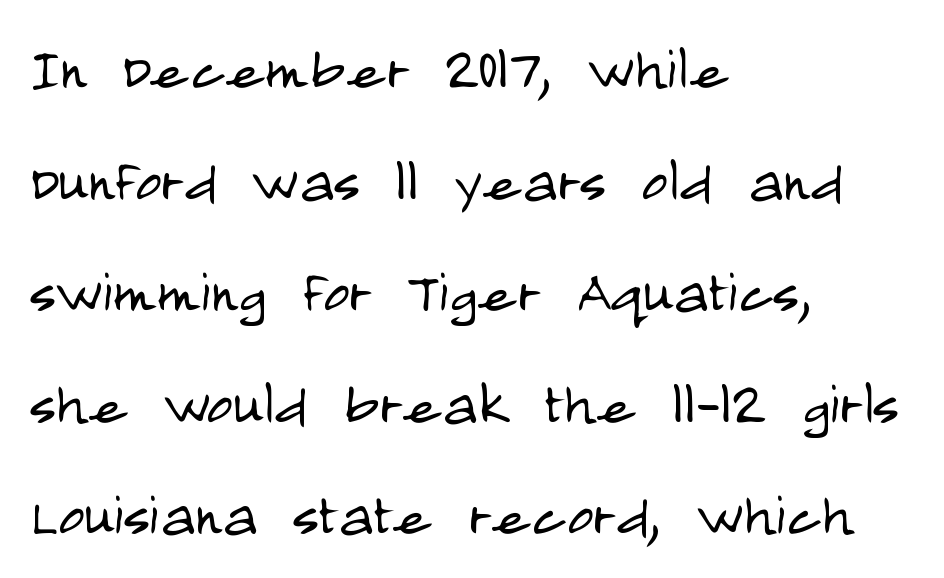
{"serif": "no", "italic": "no", "bold": "no", "weight": "light", "width": "condensed", "stroke_contrast": "low", "x_height": "large", "monospaced": "no", "underline": "no", "align": "left", "line_spacing": "normal", "line_spacing_ratio": 1.55, "letter_spacing": "normal", "letter_spacing_em": 0.0, "glyph_px": 72}
